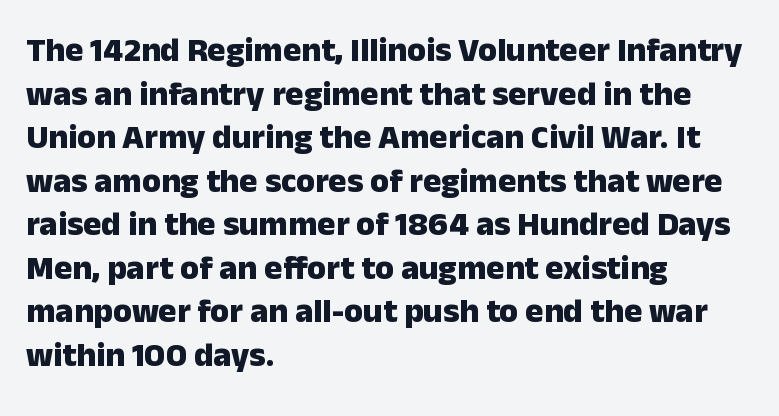
Q: Is the text bold? A: Yes.
Q: Is the text italic (slanted)? A: No, it is upright.
Q: Is the typeface a serif or a sans-serif typeface? A: Sans-serif.
Q: Is the text underlined? A: No.
Q: How is the paragraph aligned? A: Left-aligned.
Q: Is the spacing between letters normal or unusually wide? A: Normal.
Q: Is the spacing between lines tight, normal or loose? A: Normal.
Q: Width (condensed, normal, or wide)? A: Normal.
Q: Stroke contrast? A: Low.
Q: x-height? A: Medium.
Q: Monospaced? A: No.
